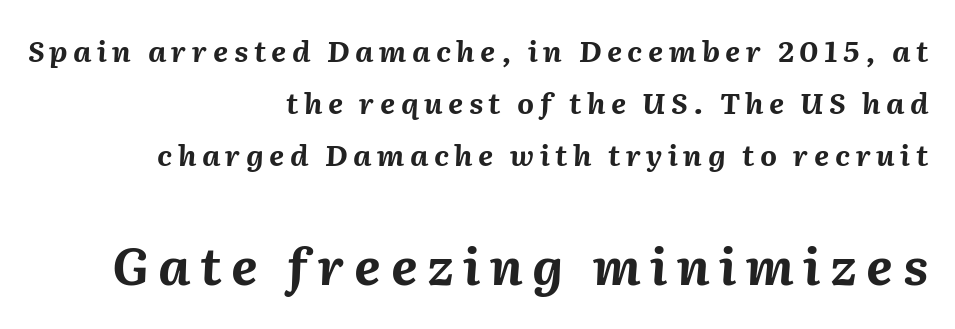
{"italic": "yes", "lean": "right", "slant_degrees": 2, "bold": "yes", "weight": "bold", "width": "normal", "stroke_contrast": "medium", "x_height": "medium", "monospaced": "no", "underline": "no", "align": "right", "line_spacing_ratio": 1.8, "larger_block": "second", "size_ratio": 1.76, "glyph_px": 51}
